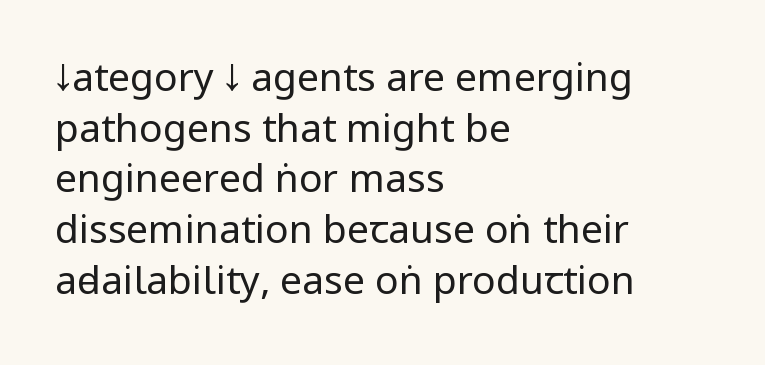
No letter is thick-stroked: the sample isn't bold. Each line starts at the same left margin while the right side varies. Characters follow at the spacing the type designer built in. The words here are not underlined. One glance says typical: line gaps are just what's usual. No feet cap the strokes, marking this as sans-serif type.
